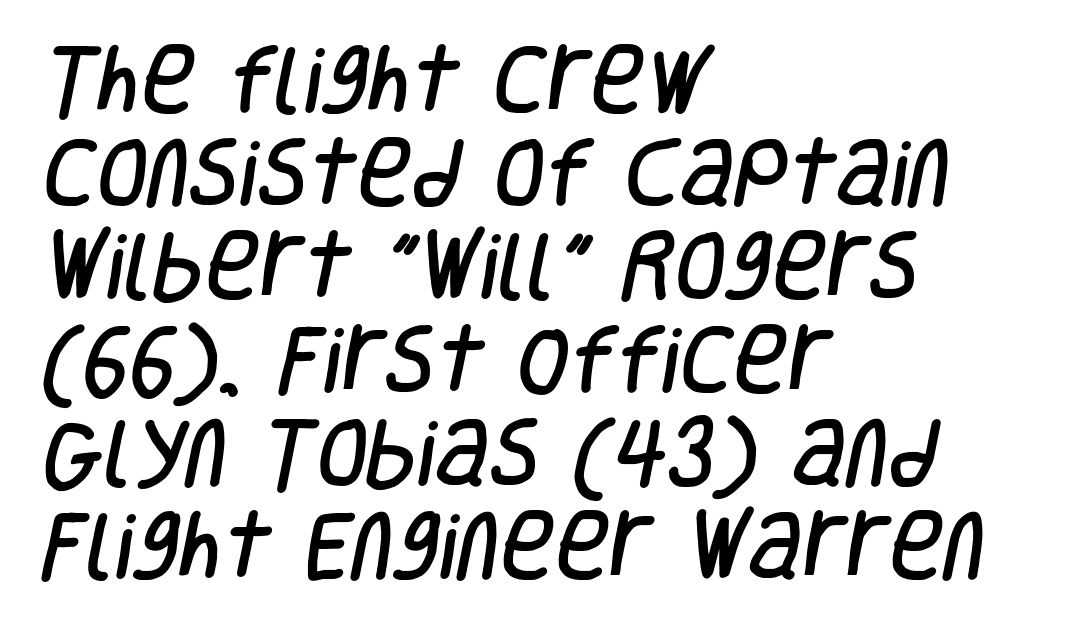
The image shows 74 px condensed sans-serif type; set left-aligned, normal line spacing (1.26x), normal letter spacing, not underlined; low stroke contrast and a large x-height.
